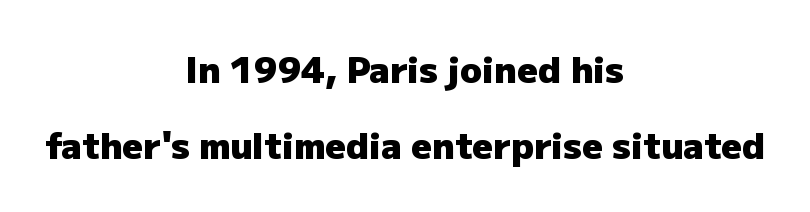
Q: Is the text bold? A: Yes.
Q: Is the text italic (slanted)? A: No, it is upright.
Q: Is the typeface a serif or a sans-serif typeface? A: Sans-serif.
Q: Is the text underlined? A: No.
Q: How is the paragraph aligned? A: Centered.
Q: Is the spacing between letters normal or unusually wide? A: Normal.
Q: Is the spacing between lines tight, normal or loose? A: Loose.
Q: Width (condensed, normal, or wide)? A: Normal.
Q: Stroke contrast? A: Low.
Q: x-height? A: Medium.
Q: Monospaced? A: No.
